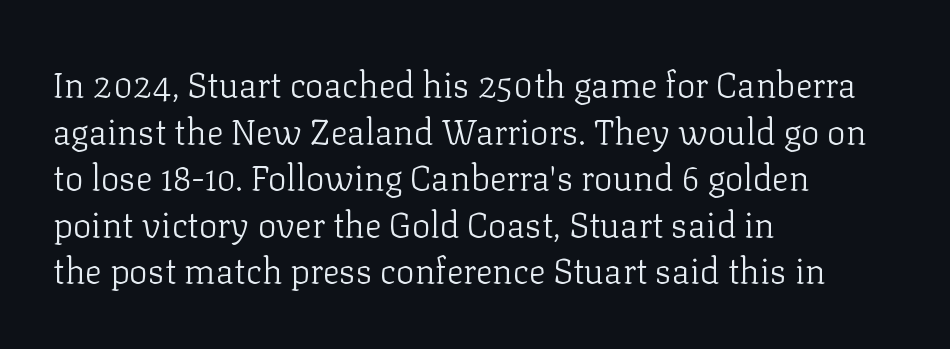
Q: Is the text bold? A: No.
Q: Is the text italic (slanted)? A: No, it is upright.
Q: Is the typeface a serif or a sans-serif typeface? A: Serif.
Q: Is the text underlined? A: No.
Q: How is the paragraph aligned? A: Left-aligned.
Q: Is the spacing between letters normal or unusually wide? A: Normal.
Q: Is the spacing between lines tight, normal or loose? A: Normal.
Q: Width (condensed, normal, or wide)? A: Normal.
Q: Stroke contrast? A: Low.
Q: x-height? A: Medium.
Q: Monospaced? A: No.
